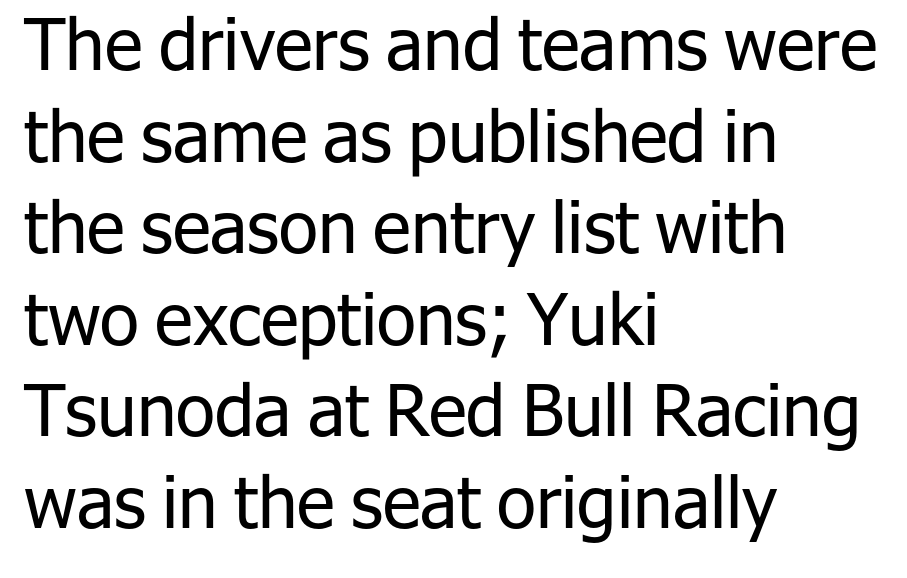
The image shows 71 px regular-weight sans-serif type, upright; set left-aligned, normal line spacing (1.29x), normal letter spacing, not underlined; low stroke contrast and a medium x-height.
